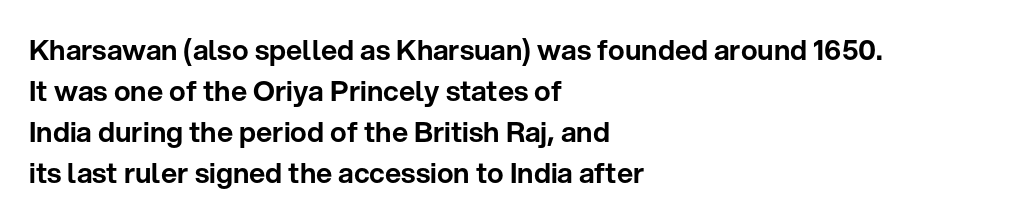
Posture: vertical. This sample has the flowing, uneven cadence of proportional lettering. Honestly, the letter spacing is just normal — you wouldn't notice it. Regular leading. Honestly, there is no underline to notice here at all.
